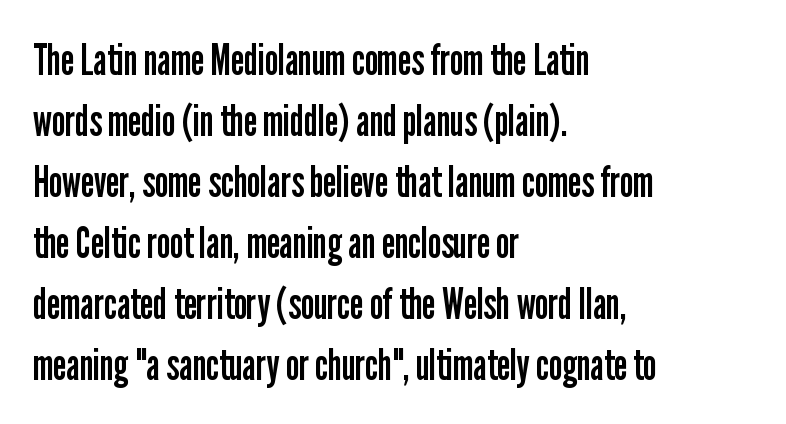
The image shows 43 px regular-weight, condensed sans-serif type, upright; set left-aligned, normal line spacing (1.42x), normal letter spacing, not underlined; low stroke contrast and a medium x-height.
